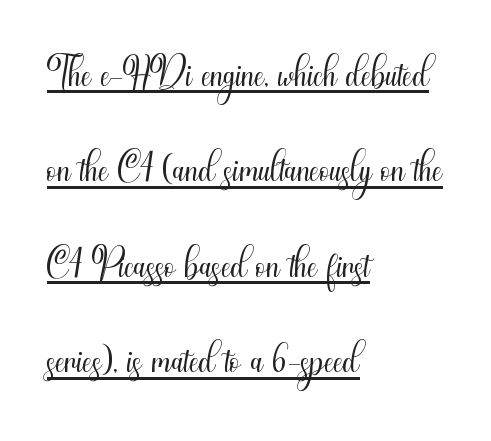
Q: Is the text bold? A: No.
Q: Is the text italic (slanted)? A: Yes.
Q: Is the typeface a serif or a sans-serif typeface? A: Sans-serif.
Q: Is the text underlined? A: Yes.
Q: How is the paragraph aligned? A: Left-aligned.
Q: Is the spacing between letters normal or unusually wide? A: Normal.
Q: Is the spacing between lines tight, normal or loose? A: Normal.
Q: Width (condensed, normal, or wide)? A: Condensed.
Q: Stroke contrast? A: Medium.
Q: x-height? A: Small.
Q: Monospaced? A: No.
